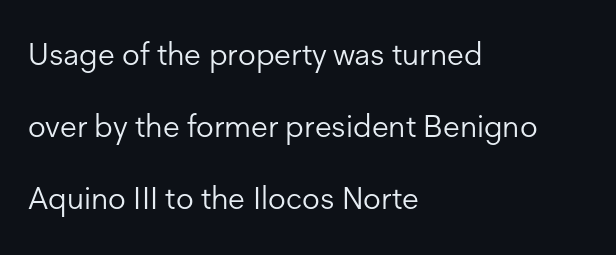
The image shows 31 px light sans-serif type, upright; set left-aligned, loose line spacing (2.32x), normal letter spacing, not underlined; low stroke contrast and a medium x-height.
